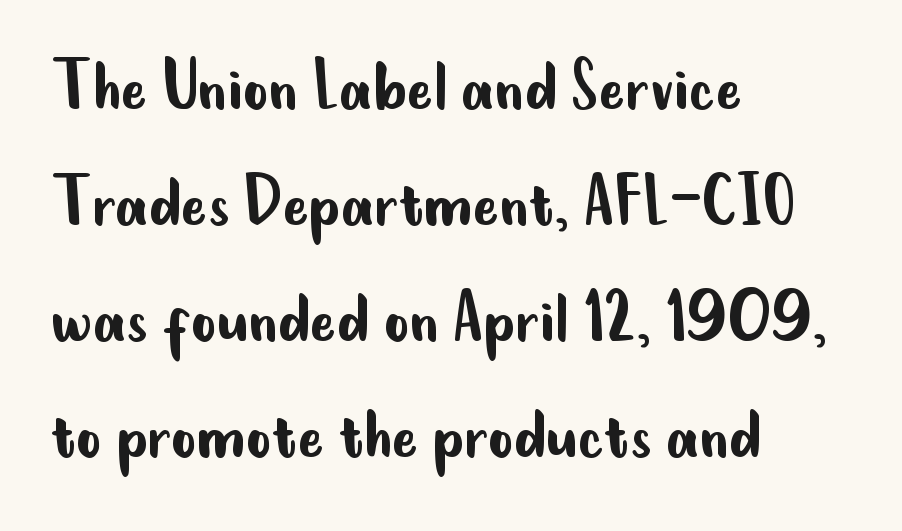
Q: Is the text bold? A: No.
Q: Is the text italic (slanted)? A: No, it is upright.
Q: Is the typeface a serif or a sans-serif typeface? A: Sans-serif.
Q: Is the text underlined? A: No.
Q: How is the paragraph aligned? A: Left-aligned.
Q: Is the spacing between letters normal or unusually wide? A: Normal.
Q: Is the spacing between lines tight, normal or loose? A: Normal.
Q: Width (condensed, normal, or wide)? A: Condensed.
Q: Stroke contrast? A: Low.
Q: x-height? A: Small.
Q: Monospaced? A: No.
